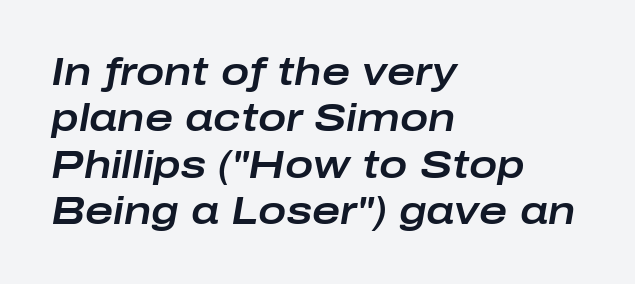
{"italic": "yes", "lean": "right", "slant_degrees": 10, "width": "wide", "stroke_contrast": "low", "x_height": "medium", "monospaced": "no", "underline": "no", "align": "left", "line_spacing_ratio": 1.22, "letter_spacing": "normal", "letter_spacing_em": 0.0, "glyph_px": 38}
